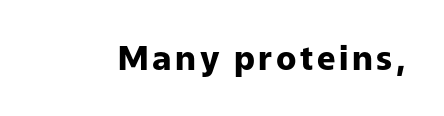
Q: Is the text bold? A: Yes.
Q: Is the text italic (slanted)? A: No, it is upright.
Q: Is the typeface a serif or a sans-serif typeface? A: Sans-serif.
Q: Is the text underlined? A: No.
Q: Width (condensed, normal, or wide)? A: Normal.
Q: Stroke contrast? A: Low.
Q: x-height? A: Medium.
Q: Monospaced? A: No.
